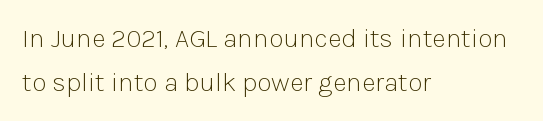
The image shows 27 px text type, upright; set left-aligned, normal line spacing (1.64x), normal letter spacing, not underlined.
